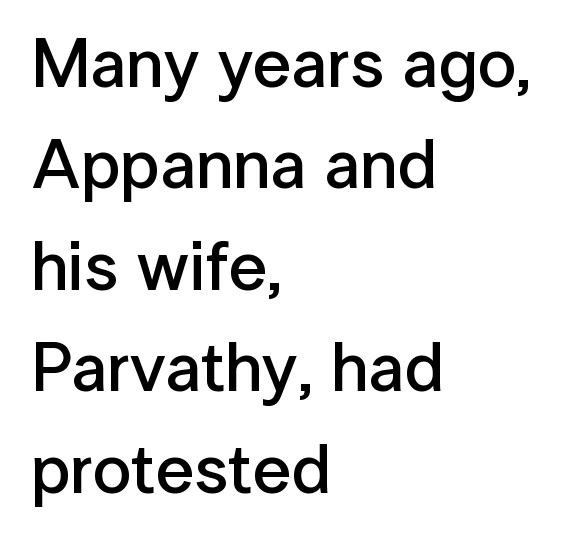
Q: Is the text bold? A: Semi-bold.
Q: Is the text italic (slanted)? A: No, it is upright.
Q: Is the typeface a serif or a sans-serif typeface? A: Sans-serif.
Q: Is the text underlined? A: No.
Q: How is the paragraph aligned? A: Left-aligned.
Q: Is the spacing between letters normal or unusually wide? A: Normal.
Q: Is the spacing between lines tight, normal or loose? A: Normal.
Q: Width (condensed, normal, or wide)? A: Normal.
Q: Stroke contrast? A: Low.
Q: x-height? A: Medium.
Q: Monospaced? A: No.
